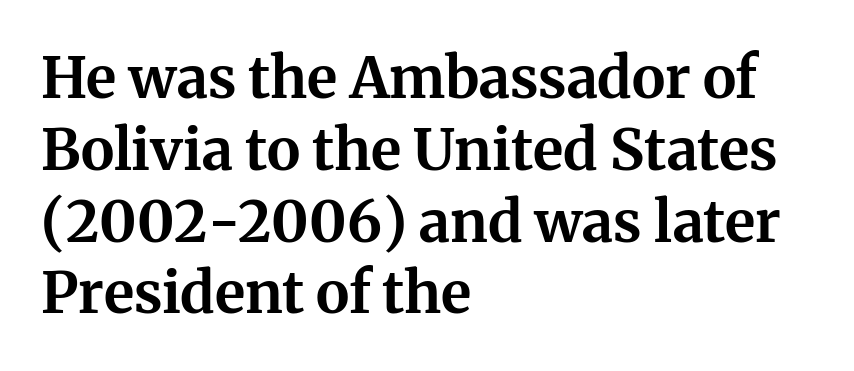
{"serif": "yes", "italic": "no", "bold": "yes", "weight": "bold", "width": "normal", "stroke_contrast": "medium", "x_height": "medium", "monospaced": "no", "underline": "no", "align": "left", "line_spacing": "normal", "line_spacing_ratio": 1.26, "letter_spacing": "normal", "letter_spacing_em": 0.0, "glyph_px": 57}
